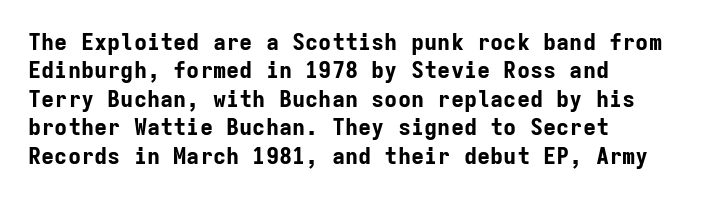
Q: Is the text bold? A: Yes.
Q: Is the text italic (slanted)? A: No, it is upright.
Q: Is the text underlined? A: No.
Q: How is the paragraph aligned? A: Left-aligned.
Q: Is the spacing between letters normal or unusually wide? A: Normal.
Q: Is the spacing between lines tight, normal or loose? A: Normal.
